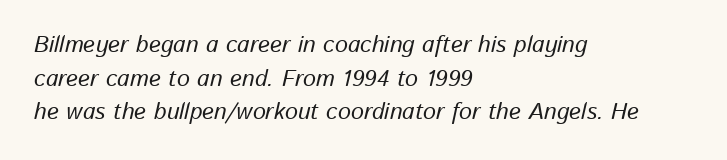
Tracking here is standard; glyphs follow each other at the usual distance. The passage shown stacks its lines at a standard gap. Italic: yes, the glyphs are oblique. The passage is arranged the way most books set body copy — flush left.
